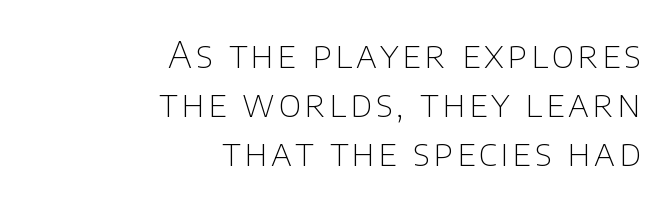
In terms of letterform style, serifs are entirely absent. Horizontally, the lines are justified to the trailing edge only. Compared with a typical body face, this is equally light or lighter still. This block has exactly the height ordinary leading produces. You can tell it's not italic because the verticals are truly vertical.
